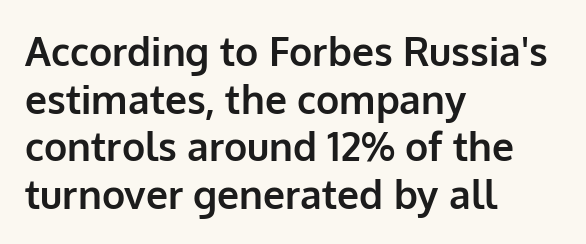
Q: Is the text bold? A: Yes.
Q: Is the text italic (slanted)? A: No, it is upright.
Q: Is the typeface a serif or a sans-serif typeface? A: Sans-serif.
Q: Is the text underlined? A: No.
Q: How is the paragraph aligned? A: Left-aligned.
Q: Is the spacing between letters normal or unusually wide? A: Normal.
Q: Width (condensed, normal, or wide)? A: Normal.
Q: Stroke contrast? A: Low.
Q: x-height? A: Medium.
Q: Monospaced? A: No.
